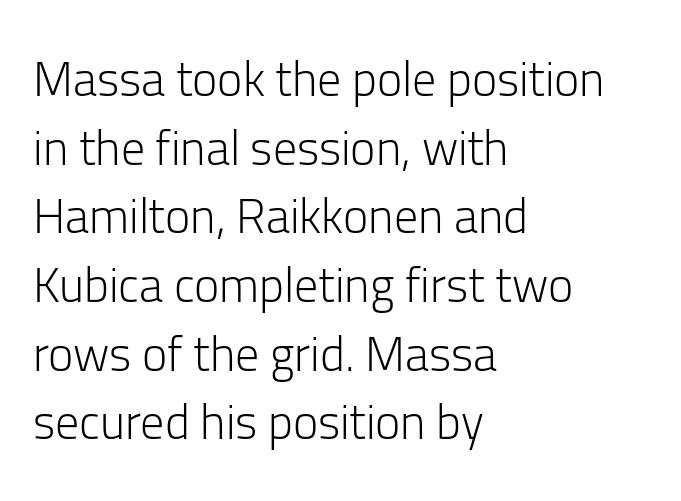
You could not count columns in this text — the font is proportionally spaced. Inter-character spacing is left at the font's built-in metrics. When letters stand straight like this, we call the style roman or upright. Descenders hang freely into open space. Nope, no serifs anywhere on these letters.
